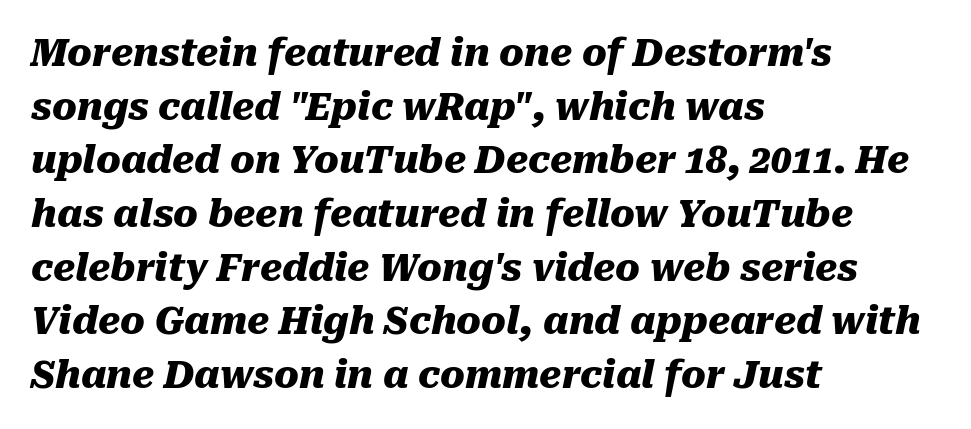
The typesetter chose a ragged-right arrangement here. A typesetter would call this proportional, since set widths differ per character. A full-strength bold gives these letters their thick strokes. This sample uses an oblique cut, with every glyph tilted off the vertical. The area under the type is left untouched.
